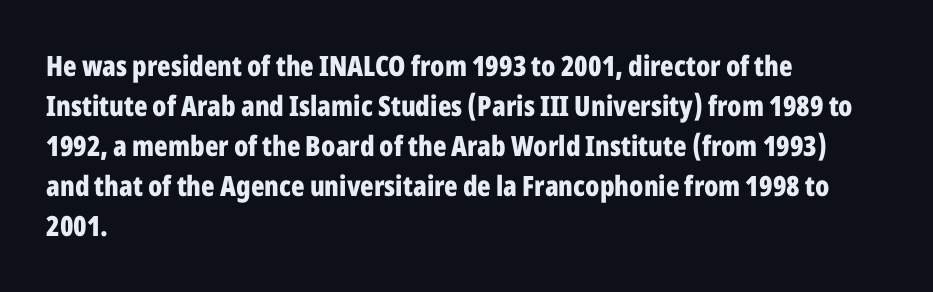
The image shows 28 px bold, condensed sans-serif type, upright; set left-aligned, normal line spacing (1.43x), normal letter spacing, not underlined; low stroke contrast and a medium x-height.
